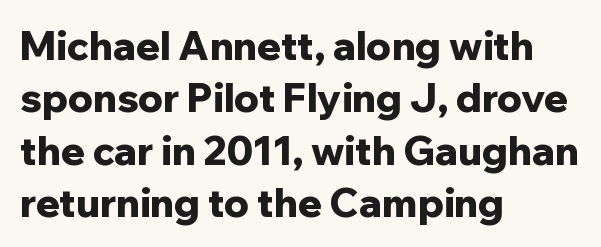
The image shows 39 px bold sans-serif type, upright; set left-aligned, normal line spacing (1.34x), normal letter spacing, not underlined; low stroke contrast and a medium x-height.
